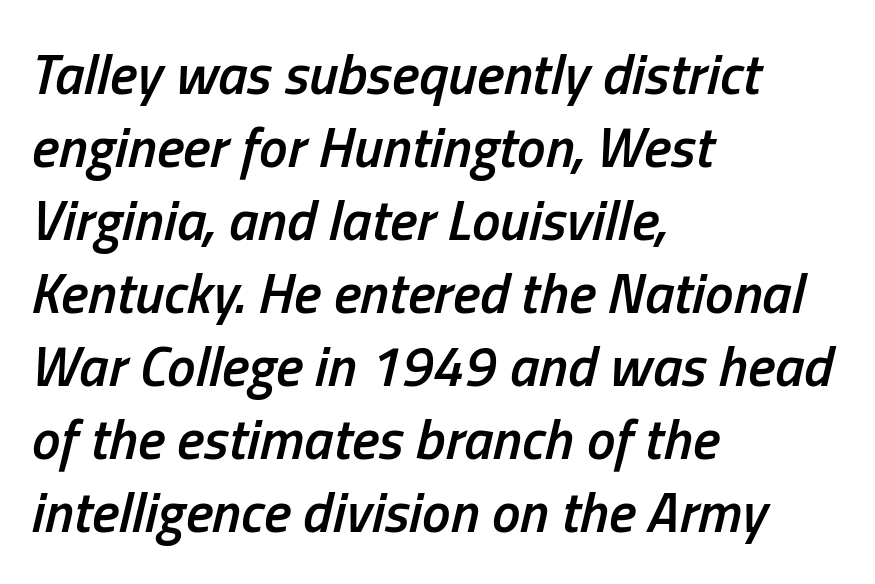
Q: Is the text bold? A: Semi-bold.
Q: Is the text italic (slanted)? A: Yes, it leans right by about 13 degrees.
Q: Is the text underlined? A: No.
Q: How is the paragraph aligned? A: Left-aligned.
Q: Is the spacing between letters normal or unusually wide? A: Normal.
Q: Is the spacing between lines tight, normal or loose? A: Normal.
Q: Width (condensed, normal, or wide)? A: Condensed.
Q: Stroke contrast? A: Low.
Q: x-height? A: Medium.
Q: Monospaced? A: No.
